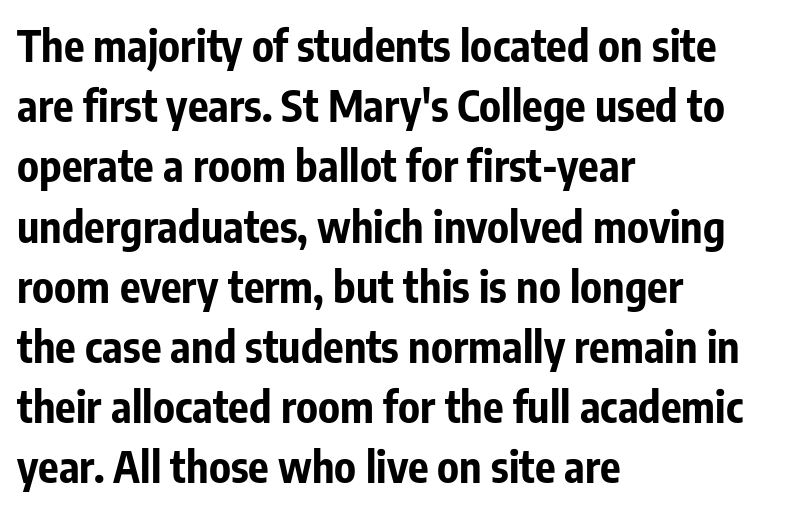
The image shows 43 px bold, condensed sans-serif type, upright; set left-aligned, normal line spacing (1.4x), normal letter spacing, not underlined; low stroke contrast and a medium x-height.
